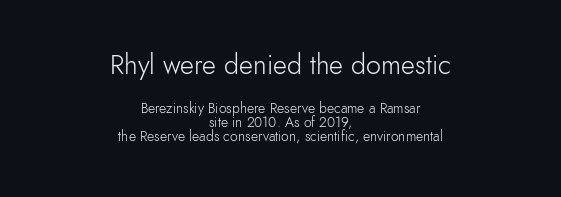
Stems here are at most as thick as an everyday book face. Compare the two chunks: the upper has the greater cap height. Rows of type sit shoulder to shoulder in the vertical direction. The letters stand straight up with perfectly vertical stems. Glyph-to-glyph distance matches everyday printed text.
